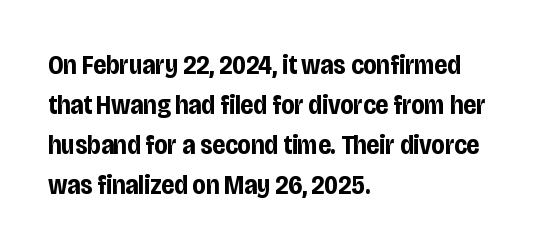
Q: Is the text bold? A: Yes.
Q: Is the text italic (slanted)? A: No, it is upright.
Q: Is the text underlined? A: No.
Q: How is the paragraph aligned? A: Left-aligned.
Q: Is the spacing between letters normal or unusually wide? A: Normal.
Q: Is the spacing between lines tight, normal or loose? A: Normal.
